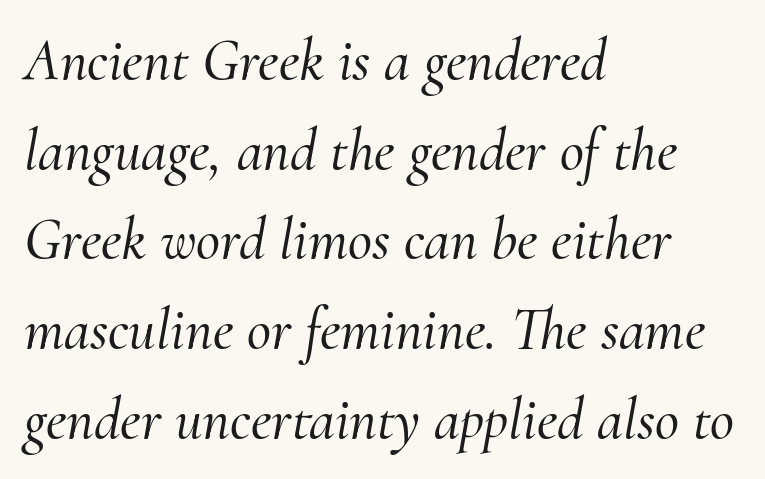
{"serif": "yes", "italic": "yes", "lean": "right", "slant_degrees": 10, "width": "normal", "stroke_contrast": "medium", "x_height": "small", "monospaced": "no", "underline": "no", "align": "left", "line_spacing": "normal", "line_spacing_ratio": 1.52, "letter_spacing": "normal", "letter_spacing_em": 0.0, "glyph_px": 59}
